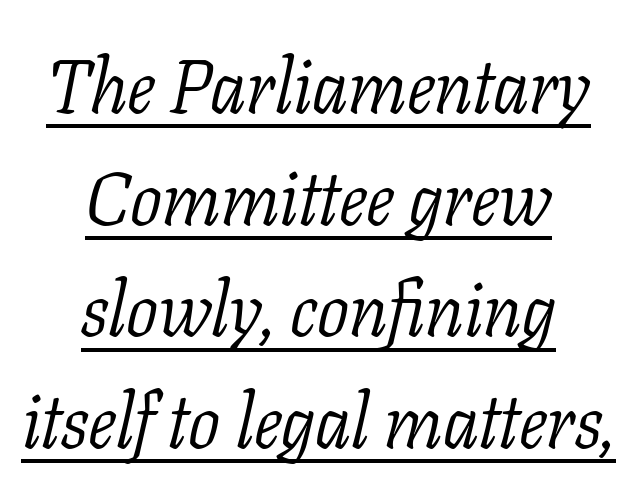
{"serif": "yes", "italic": "yes", "lean": "right", "slant_degrees": 11, "bold": "no", "weight": "light", "width": "normal", "stroke_contrast": "low", "x_height": "medium", "monospaced": "no", "underline": "yes", "align": "center", "line_spacing": "normal", "line_spacing_ratio": 1.49, "letter_spacing": "normal", "letter_spacing_em": 0.0, "glyph_px": 75}
